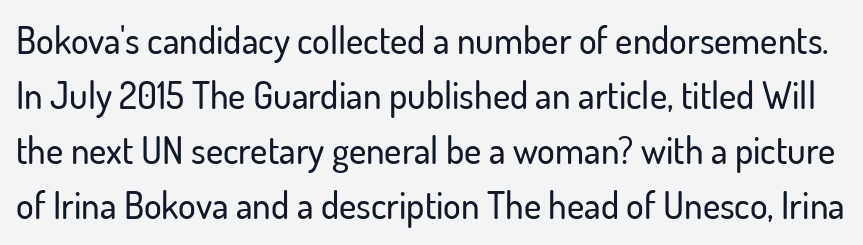
Italic? Not at all — the glyphs are vertical. Looks like regular typesetting: each glyph gets only the width it needs. Is there much room between lines? A standard amount, neither cramped nor airy. Tracking here is standard; glyphs follow each other at the usual distance. The passage shown is not underscored anywhere. Are there feet on the stems? There aren't — it's a sans.
